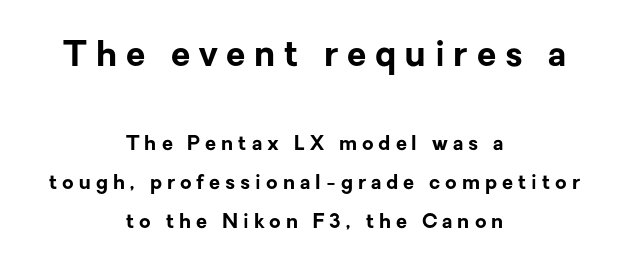
{"serif": "no", "italic": "no", "bold": "yes", "weight": "bold", "width": "normal", "stroke_contrast": "low", "x_height": "medium", "monospaced": "no", "underline": "no", "align": "center", "line_spacing": "loose", "line_spacing_ratio": 1.95, "letter_spacing": "wide", "letter_spacing_em": 0.25, "larger_block": "first", "size_ratio": 1.75, "glyph_px": 35}
